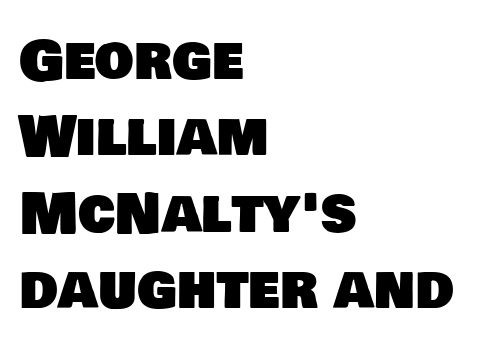
Q: Is the typeface a serif or a sans-serif typeface? A: Sans-serif.
Q: Is the text underlined? A: No.
Q: How is the paragraph aligned? A: Left-aligned.
Q: Is the spacing between letters normal or unusually wide? A: Normal.
Q: Is the spacing between lines tight, normal or loose? A: Normal.
Q: Width (condensed, normal, or wide)? A: Normal.
Q: Stroke contrast? A: Low.
Q: x-height? A: Large.
Q: Monospaced? A: No.
